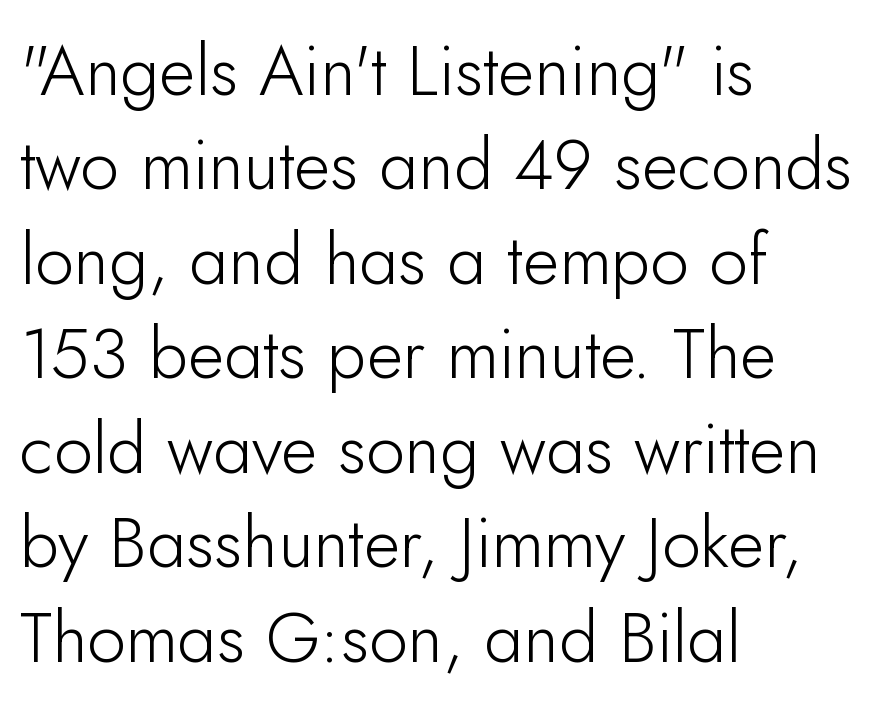
{"serif": "no", "italic": "no", "bold": "no", "weight": "light", "width": "normal", "stroke_contrast": "low", "x_height": "small", "monospaced": "no", "underline": "no", "align": "left", "line_spacing": "normal", "line_spacing_ratio": 1.35, "letter_spacing": "normal", "letter_spacing_em": 0.0, "glyph_px": 70}
